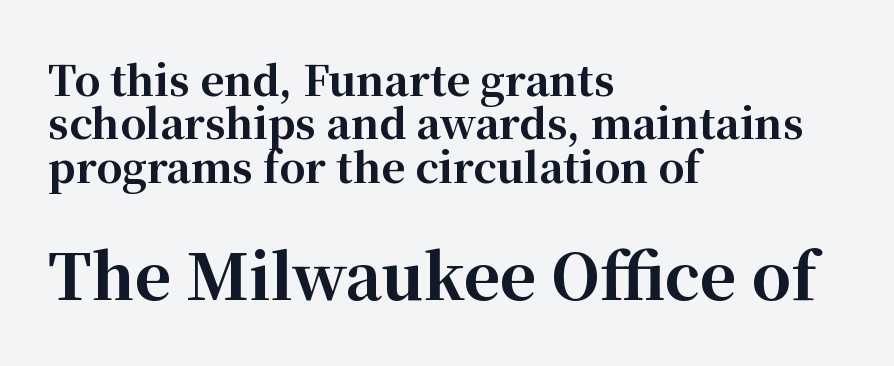
Q: Is the text bold? A: Yes.
Q: Is the text italic (slanted)? A: No, it is upright.
Q: Is the typeface a serif or a sans-serif typeface? A: Serif.
Q: Is the text underlined? A: No.
Q: How is the paragraph aligned? A: Left-aligned.
Q: Is the spacing between letters normal or unusually wide? A: Normal.
Q: Is the spacing between lines tight, normal or loose? A: Tight.
Q: Which block of text is set in a larger size, the first (top) or the second (bottom)? A: The second (bottom) one.
Q: Width (condensed, normal, or wide)? A: Normal.
Q: Stroke contrast? A: High.
Q: x-height? A: Medium.
Q: Monospaced? A: No.
